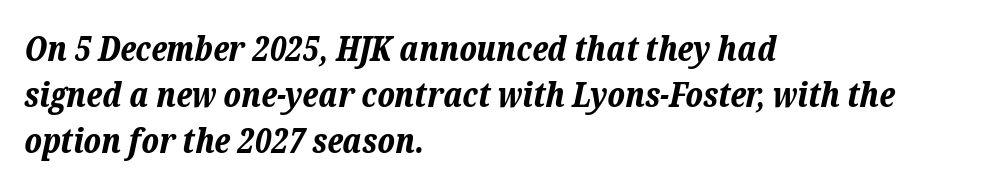
Q: Is the text bold? A: Yes.
Q: Is the text italic (slanted)? A: Yes, it leans right by about 12 degrees.
Q: Is the text underlined? A: No.
Q: How is the paragraph aligned? A: Left-aligned.
Q: Is the spacing between letters normal or unusually wide? A: Normal.
Q: Is the spacing between lines tight, normal or loose? A: Normal.
Q: Width (condensed, normal, or wide)? A: Normal.
Q: Stroke contrast? A: Low.
Q: x-height? A: Medium.
Q: Monospaced? A: No.
